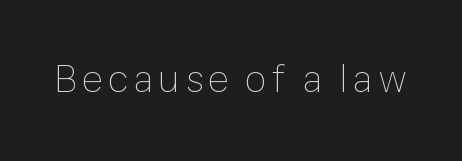
Q: Is the text bold? A: No.
Q: Is the text italic (slanted)? A: No, it is upright.
Q: Is the text underlined? A: No.
Q: Width (condensed, normal, or wide)? A: Normal.
Q: Stroke contrast? A: Low.
Q: x-height? A: Medium.
Q: Monospaced? A: No.
